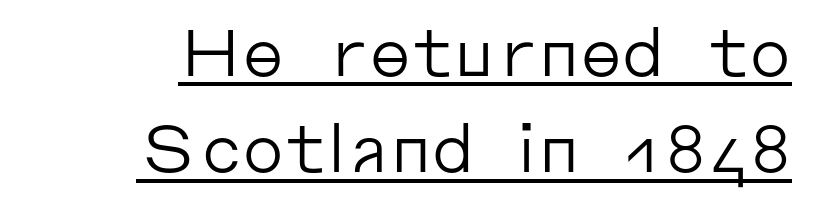
{"serif": "no", "italic": "no", "bold": "no", "weight": "regular", "width": "normal", "stroke_contrast": "low", "x_height": "medium", "monospaced": "no", "underline": "yes", "line_spacing": "normal", "line_spacing_ratio": 1.46, "letter_spacing": "normal", "letter_spacing_em": 0.0, "glyph_px": 66}
